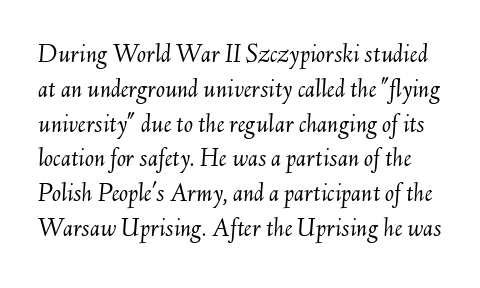
Q: Is the text bold? A: No.
Q: Is the text italic (slanted)? A: Yes, it leans right by about 6 degrees.
Q: Is the text underlined? A: No.
Q: Is the spacing between letters normal or unusually wide? A: Normal.
Q: Is the spacing between lines tight, normal or loose? A: Normal.
